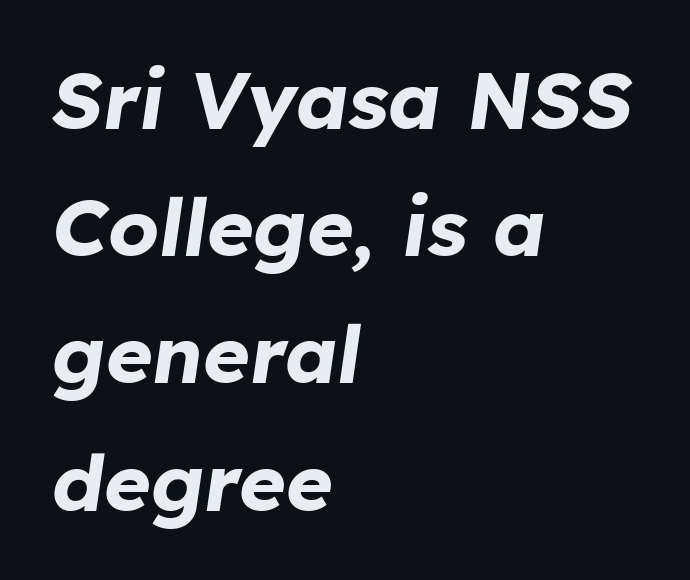
This sample uses plain, unmodified letter spacing. The ragged edge is on the right, which tells us the setting is flush left. This is heavy type, rendered in bold. The area under the type is left untouched. In terms of posture, this sample is oblique.
